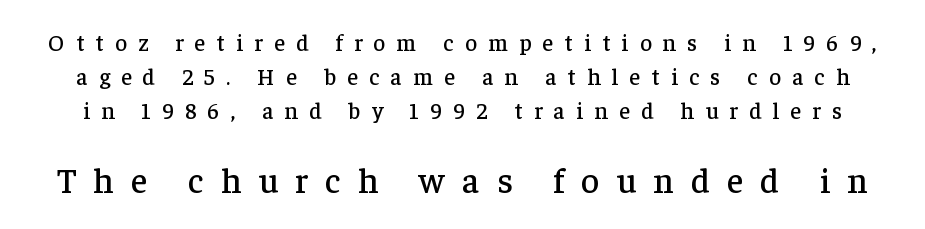
The image shows 35 px serif type, upright; set normal line spacing (1.47x), unusually wide letter spacing (+0.49 em), not underlined; the second (bottom) block is 1.52x larger; low stroke contrast and a medium x-height.
